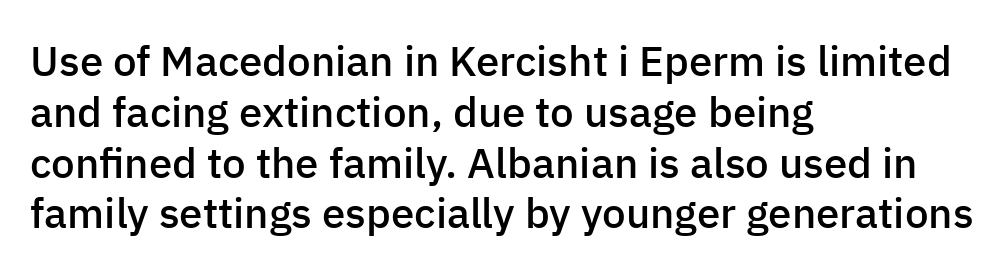
The image shows 42 px semibold sans-serif type, upright; set left-aligned, line spacing 1.21x, normal letter spacing, not underlined; low stroke contrast and a medium x-height.
